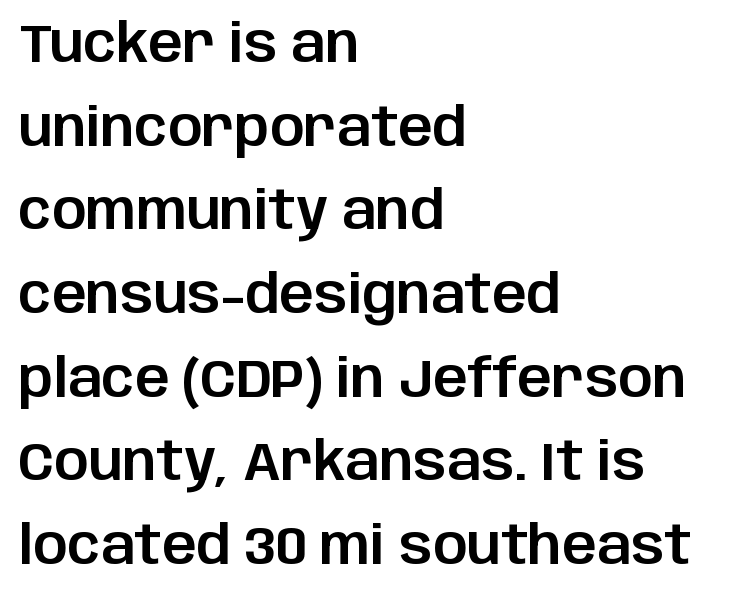
The rendering uses natural spacing where letterforms have individual widths. Is this a sans? Yes — the strokes have no serifs. Compared with typical body copy, the letter spacing here is the same. Regular leading.
